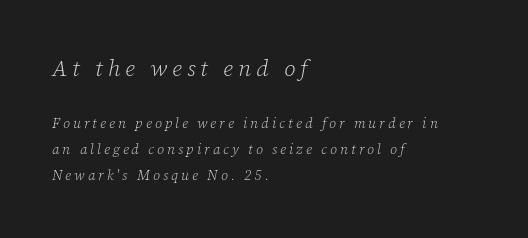
Stems here are at most as thick as an everyday book face. Rendered with sloped, italic letterforms. Teacher's note: observe the even left margin — that is flush-left alignment. Words float on clear page, feet unadorned.
